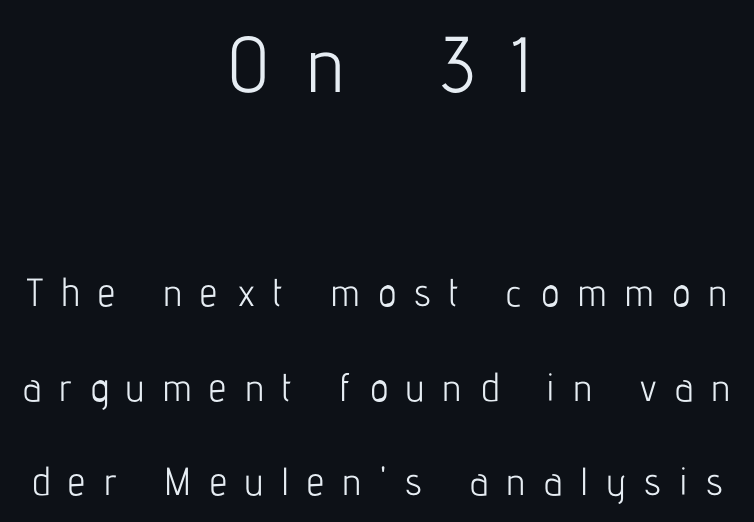
The image shows 78 px light, condensed sans-serif type, upright; set centered, loose line spacing (2.43x), unusually wide letter spacing (+0.47 em), not underlined; the first (top) block is 2.0x larger; low stroke contrast and a medium x-height.
